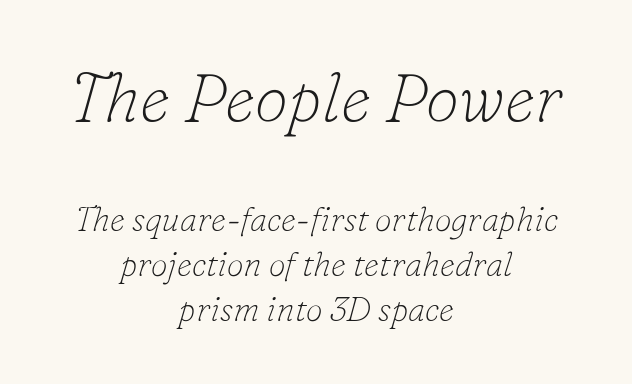
{"serif": "yes", "italic": "yes", "lean": "right", "slant_degrees": 16, "bold": "no", "weight": "thin", "width": "normal", "stroke_contrast": "low", "x_height": "small", "monospaced": "no", "underline": "no", "align": "center", "line_spacing": "normal", "line_spacing_ratio": 1.31, "letter_spacing": "normal", "letter_spacing_em": 0.0, "larger_block": "first", "size_ratio": 2.0, "glyph_px": 68}
